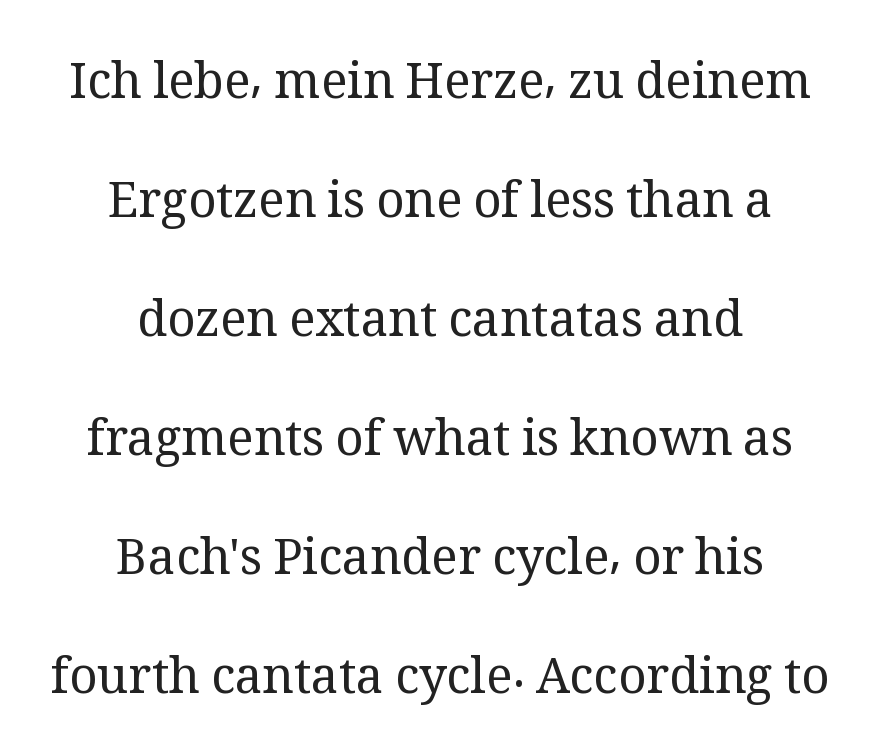
The image shows 49 px regular-weight serif type, upright; set centered, loose line spacing (2.43x), normal letter spacing, not underlined; medium stroke contrast and a medium x-height.
